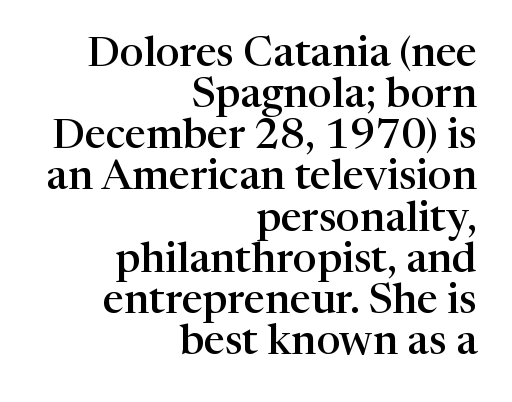
{"serif": "yes", "italic": "no", "bold": "semi", "weight": "semibold", "width": "normal", "stroke_contrast": "high", "x_height": "medium", "monospaced": "no", "underline": "no", "align": "right", "line_spacing": "tight", "line_spacing_ratio": 0.98, "letter_spacing": "normal", "letter_spacing_em": 0.0, "glyph_px": 42}
